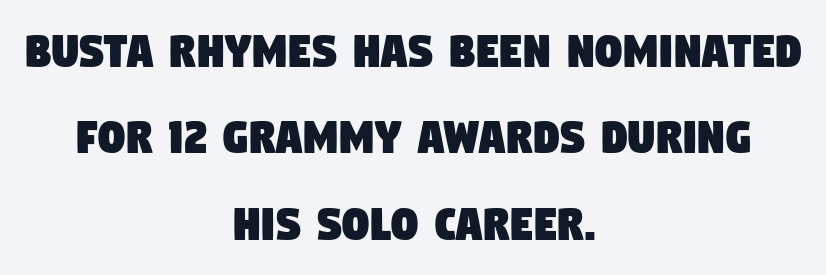
Look at the bottom of the vertical strokes: they stop flat, with no serifs. Tracking here is standard; glyphs follow each other at the usual distance. Each row of text sits above clean, open space. Which margin do the lines hug? Neither — every line sits in the middle. Vertically, the passage feels balanced, rows spaced as you'd expect.
